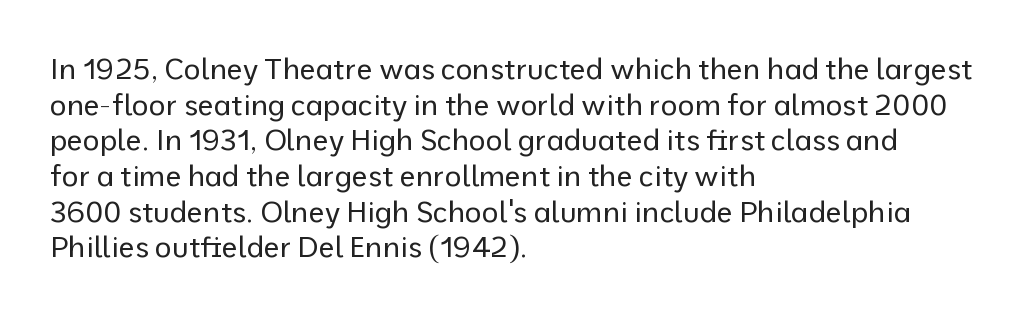
{"serif": "no", "italic": "no", "bold": "no", "weight": "regular", "width": "normal", "stroke_contrast": "low", "x_height": "medium", "monospaced": "no", "underline": "no", "align": "left", "line_spacing_ratio": 1.23, "letter_spacing": "normal", "letter_spacing_em": 0.0, "glyph_px": 29}
